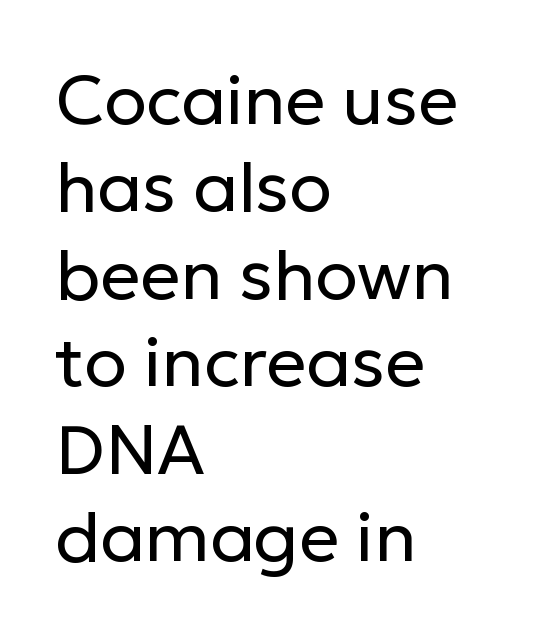
{"serif": "no", "italic": "no", "bold": "no", "weight": "regular", "width": "normal", "stroke_contrast": "low", "x_height": "medium", "monospaced": "no", "underline": "no", "align": "left", "line_spacing": "normal", "line_spacing_ratio": 1.25, "letter_spacing": "normal", "letter_spacing_em": 0.0, "glyph_px": 70}
